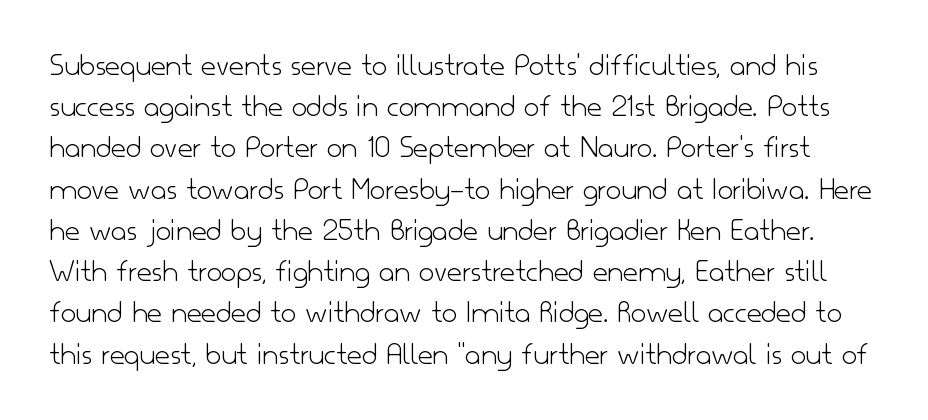
Q: Is the text bold? A: No.
Q: Is the text italic (slanted)? A: No, it is upright.
Q: Is the typeface a serif or a sans-serif typeface? A: Sans-serif.
Q: Is the text underlined? A: No.
Q: Is the spacing between letters normal or unusually wide? A: Normal.
Q: Is the spacing between lines tight, normal or loose? A: Normal.
Q: Width (condensed, normal, or wide)? A: Normal.
Q: Stroke contrast? A: Low.
Q: x-height? A: Small.
Q: Monospaced? A: No.
